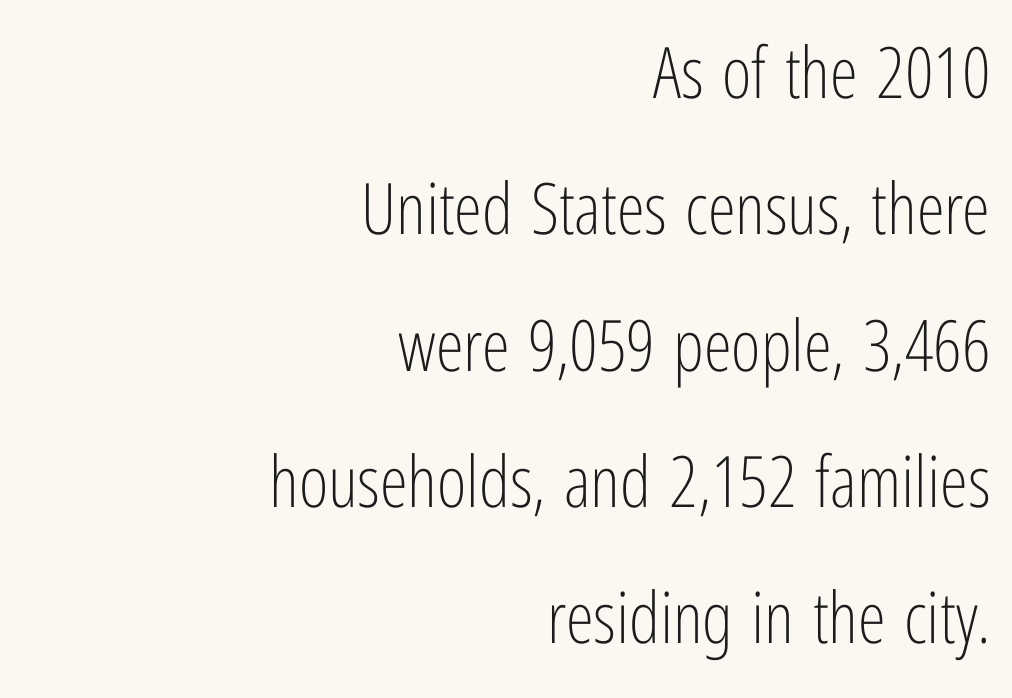
{"serif": "no", "italic": "no", "bold": "no", "weight": "light", "width": "condensed", "stroke_contrast": "low", "x_height": "medium", "monospaced": "no", "underline": "no", "align": "right", "line_spacing": "loose", "line_spacing_ratio": 1.92, "letter_spacing": "normal", "letter_spacing_em": 0.0, "glyph_px": 71}
